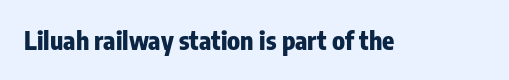
Underlining? Definitely not there. Strong, thick strokes mark this as bold type. This sample uses an upright cut, with every glyph sitting square on the baseline. A typesetter would call this zero additional tracking.
